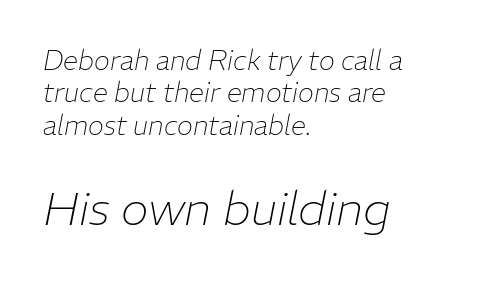
Q: Is the text bold? A: No.
Q: Is the text italic (slanted)? A: Yes, it leans right by about 11 degrees.
Q: Is the text underlined? A: No.
Q: How is the paragraph aligned? A: Left-aligned.
Q: Is the spacing between letters normal or unusually wide? A: Normal.
Q: Which block of text is set in a larger size, the first (top) or the second (bottom)? A: The second (bottom) one.
Q: Width (condensed, normal, or wide)? A: Normal.
Q: Stroke contrast? A: Low.
Q: x-height? A: Medium.
Q: Monospaced? A: No.
